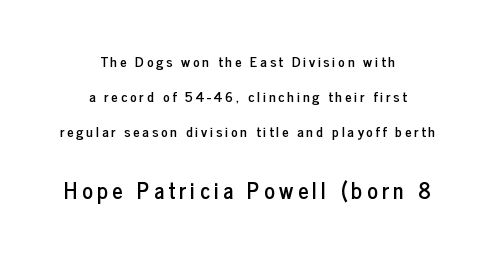
{"italic": "no", "underline": "no", "align": "center", "line_spacing": "loose", "line_spacing_ratio": 2.49, "letter_spacing": "wide", "letter_spacing_em": 0.2, "larger_block": "second", "size_ratio": 1.57, "glyph_px": 22}
